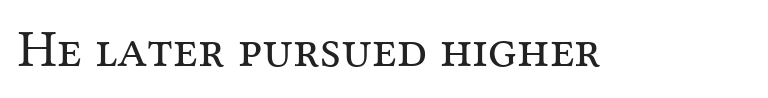
The image shows 53 px regular-weight serif type, upright; set normal letter spacing, not underlined; medium stroke contrast and a medium x-height.
